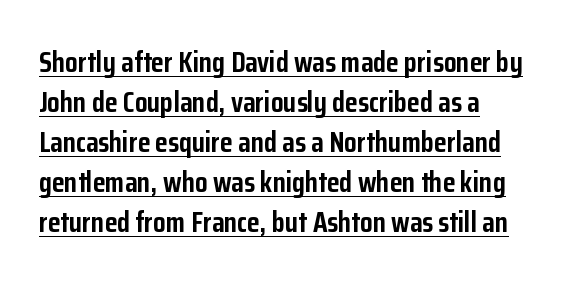
Is this a fixed-width face? No — the glyphs have proportional, varying widths. Italic? Not at all — the glyphs are vertical. Compared with typical body copy, the letter spacing here is the same. A full-strength bold gives these letters their thick strokes. Does the type have serifs? No, each stem ends abruptly. Notice how the passage keeps a crisp vertical edge on the left only.
